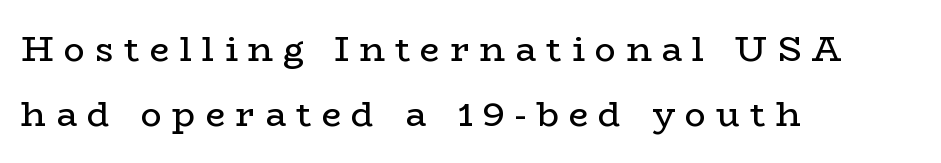
The face used here is proportionally spaced, like ordinary book or web type. The passage is arranged the way most books set body copy — flush left. A typesetter would call this heavily tracked-out type. The passage shown is not underscored anywhere. These lines were composed using upright roman letters.
